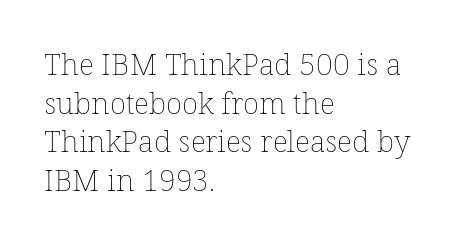
Q: Is the text bold? A: No.
Q: Is the text italic (slanted)? A: No, it is upright.
Q: Is the text underlined? A: No.
Q: How is the paragraph aligned? A: Left-aligned.
Q: Is the spacing between letters normal or unusually wide? A: Normal.
Q: Is the spacing between lines tight, normal or loose? A: Normal.
Q: Width (condensed, normal, or wide)? A: Normal.
Q: Stroke contrast? A: Low.
Q: x-height? A: Medium.
Q: Monospaced? A: No.
